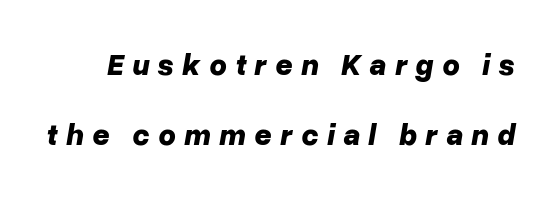
Q: Is the text bold? A: Yes.
Q: Is the text italic (slanted)? A: Yes, it leans right by about 10 degrees.
Q: Is the text underlined? A: No.
Q: Is the spacing between letters normal or unusually wide? A: Unusually wide.
Q: Is the spacing between lines tight, normal or loose? A: Loose.
Q: Width (condensed, normal, or wide)? A: Normal.
Q: Stroke contrast? A: Low.
Q: x-height? A: Medium.
Q: Monospaced? A: No.
